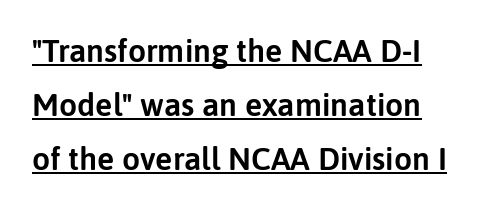
{"serif": "no", "italic": "no", "width": "normal", "stroke_contrast": "low", "x_height": "medium", "monospaced": "no", "underline": "yes", "line_spacing": "normal", "line_spacing_ratio": 1.69, "letter_spacing": "normal", "letter_spacing_em": 0.0, "glyph_px": 32}
